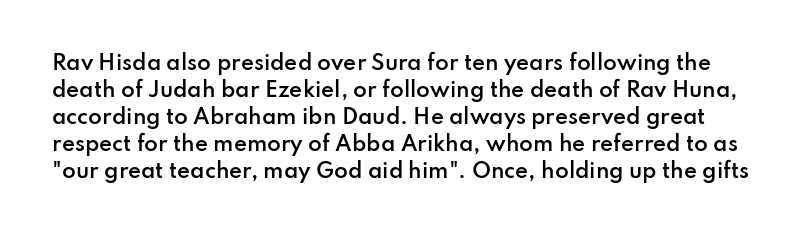
The image shows 20 px text type, upright; set normal line spacing (1.35x), normal letter spacing, not underlined.
